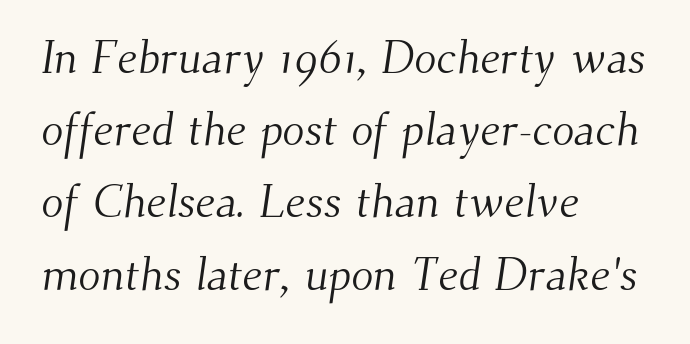
The image shows 46 px light serif type; set left-aligned, normal line spacing (1.57x), normal letter spacing, not underlined; medium stroke contrast and a small x-height.
